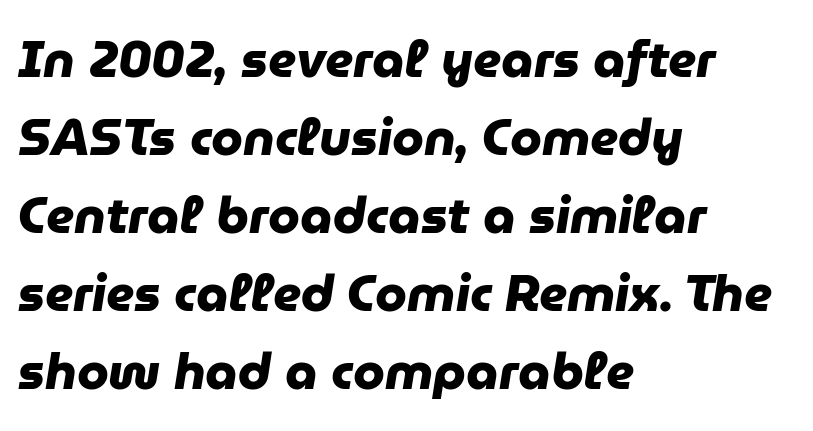
The image shows 51 px heavy sans-serif type; set left-aligned, normal line spacing (1.53x), normal letter spacing, not underlined; low stroke contrast and a medium x-height.
